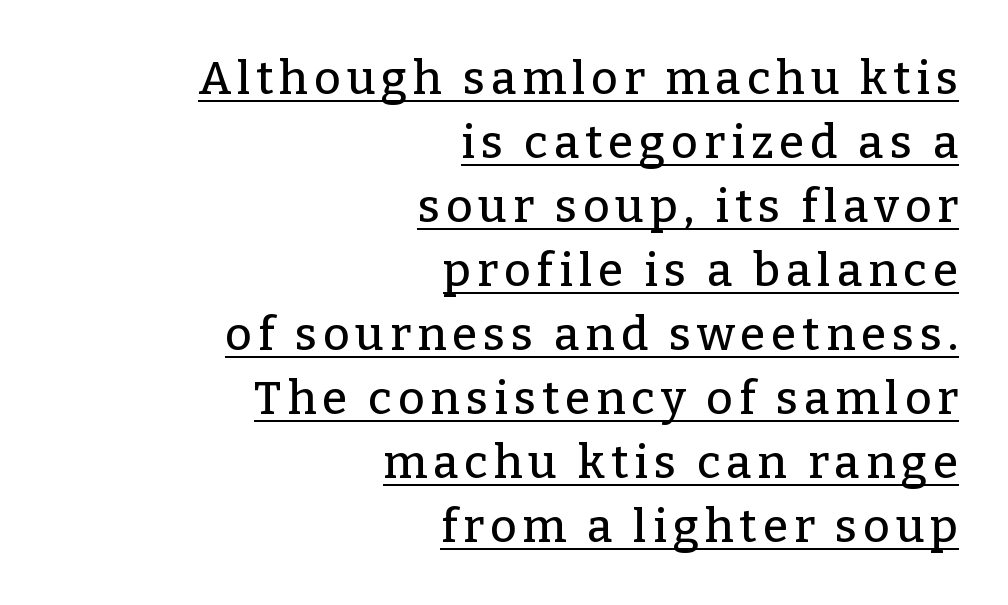
{"serif": "yes", "italic": "no", "width": "normal", "stroke_contrast": "low", "x_height": "medium", "monospaced": "no", "underline": "yes", "align": "right", "line_spacing": "normal", "line_spacing_ratio": 1.39, "glyph_px": 46}
